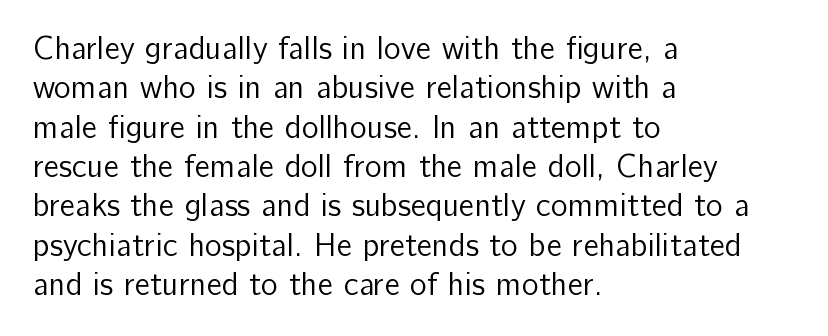
Q: Is the text bold? A: No.
Q: Is the text italic (slanted)? A: No, it is upright.
Q: Is the typeface a serif or a sans-serif typeface? A: Sans-serif.
Q: Is the text underlined? A: No.
Q: How is the paragraph aligned? A: Left-aligned.
Q: Is the spacing between letters normal or unusually wide? A: Normal.
Q: Width (condensed, normal, or wide)? A: Normal.
Q: Stroke contrast? A: Low.
Q: x-height? A: Medium.
Q: Monospaced? A: No.
